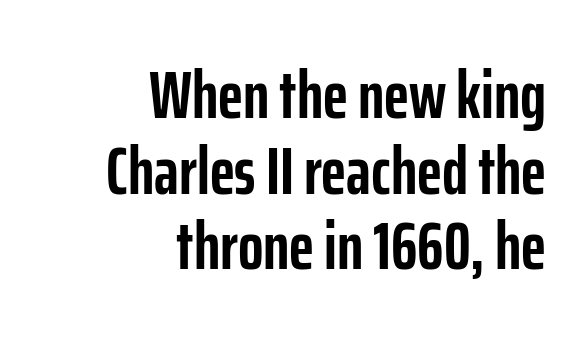
The image shows 67 px semibold, condensed sans-serif type, upright; set right-aligned, tight line spacing (1.13x), normal letter spacing, not underlined; low stroke contrast and a medium x-height.
